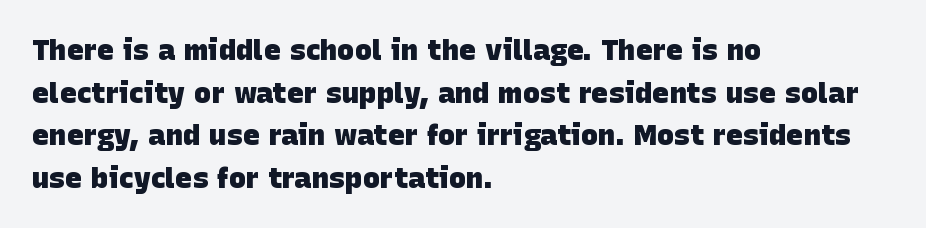
{"serif": "no", "bold": "yes", "weight": "heavy", "width": "normal", "stroke_contrast": "low", "x_height": "large", "monospaced": "no", "underline": "no", "align": "left", "line_spacing": "normal", "line_spacing_ratio": 1.47, "letter_spacing": "normal", "letter_spacing_em": 0.0, "glyph_px": 29}
